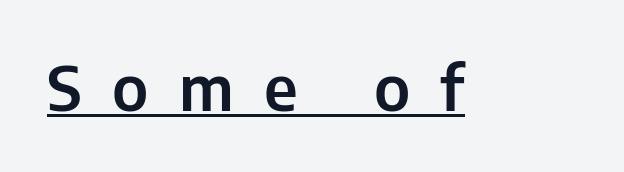
{"serif": "no", "italic": "no", "width": "normal", "stroke_contrast": "low", "x_height": "medium", "monospaced": "no", "underline": "yes", "letter_spacing": "wide", "letter_spacing_em": 0.49, "glyph_px": 62}
